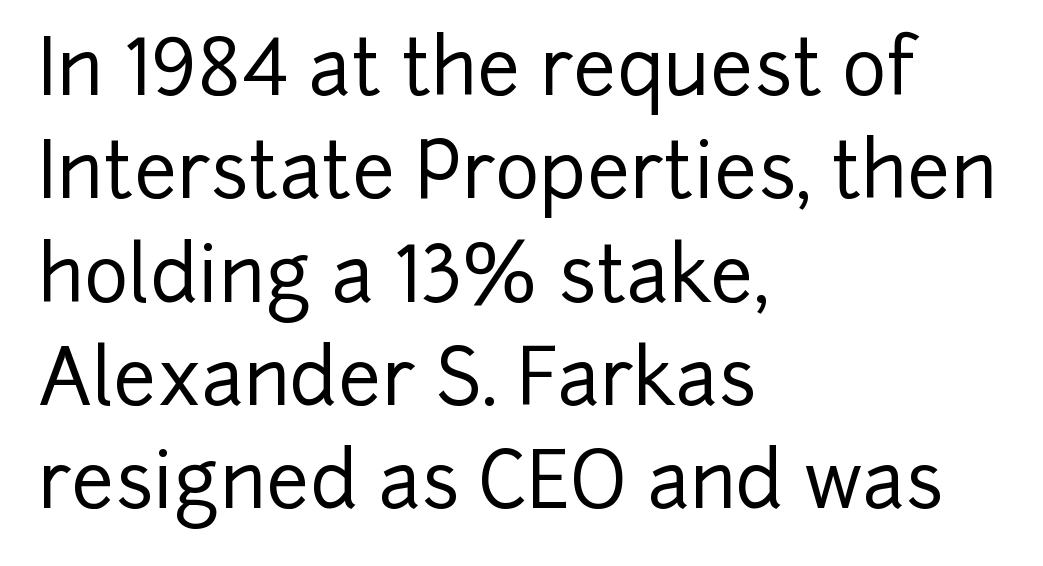
{"serif": "no", "italic": "no", "width": "normal", "stroke_contrast": "low", "x_height": "medium", "monospaced": "no", "underline": "no", "align": "left", "line_spacing": "normal", "line_spacing_ratio": 1.36, "letter_spacing": "normal", "letter_spacing_em": 0.0, "glyph_px": 76}
